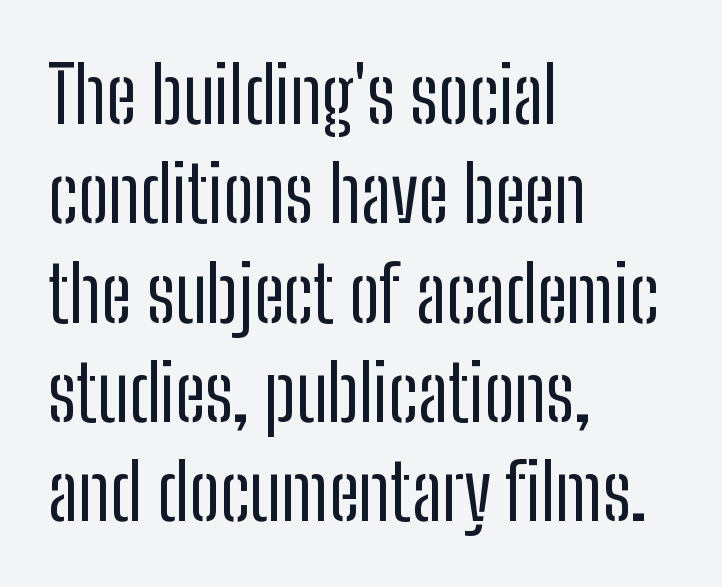
The image shows 77 px regular-weight, condensed sans-serif type, upright; set left-aligned, normal line spacing (1.29x), normal letter spacing, not underlined; low stroke contrast and a medium x-height.
